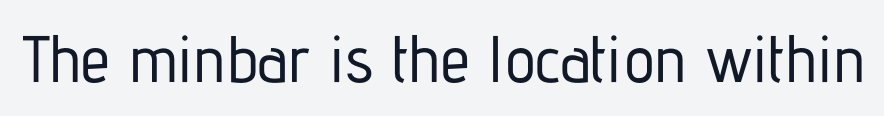
{"serif": "no", "italic": "no", "width": "condensed", "stroke_contrast": "low", "x_height": "medium", "monospaced": "no", "underline": "no", "letter_spacing": "normal", "letter_spacing_em": 0.0, "glyph_px": 66}
